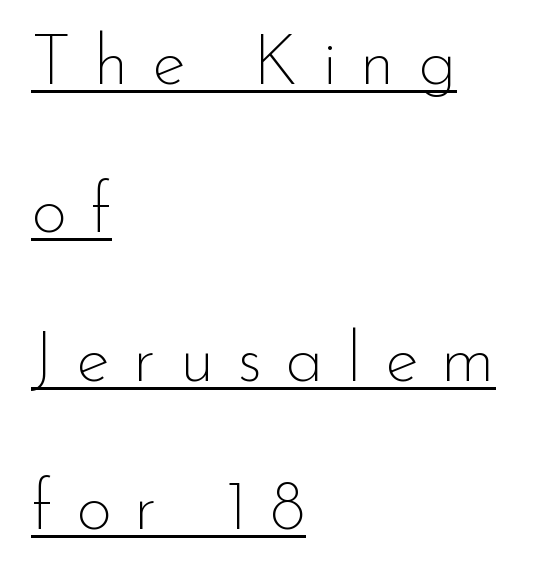
{"serif": "no", "italic": "no", "bold": "no", "weight": "thin", "width": "normal", "stroke_contrast": "low", "x_height": "small", "monospaced": "no", "underline": "yes", "align": "left", "line_spacing": "loose", "line_spacing_ratio": 2.12, "letter_spacing": "wide", "letter_spacing_em": 0.33, "glyph_px": 70}
